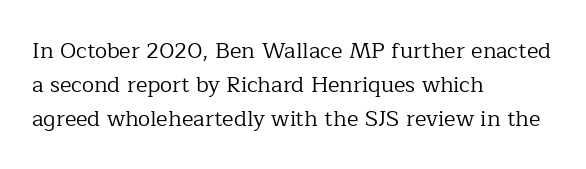
The image shows 22 px text type, upright; set left-aligned, normal line spacing (1.54x), normal letter spacing, not underlined.
